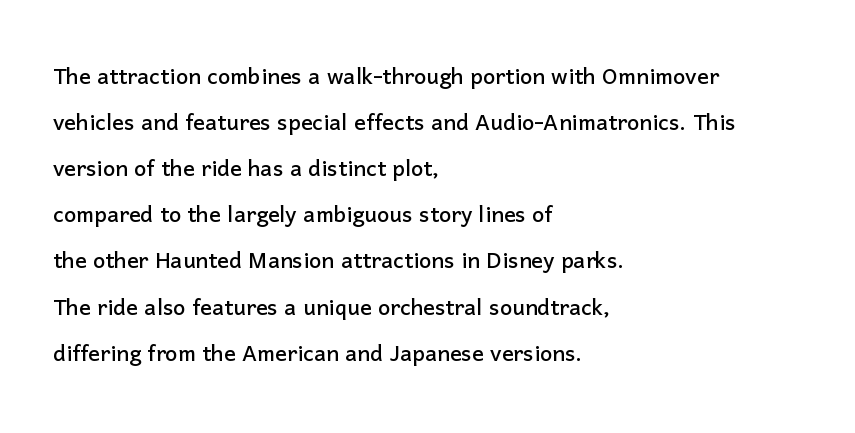
Note the varied advance widths — an 'i' is clearly narrower than an 'm'. Teacher's note: observe the even left margin — that is flush-left alignment. Students, note that the glyphs here touch the page at normal intervals. The line-height multiplier appears to be the usual default.
